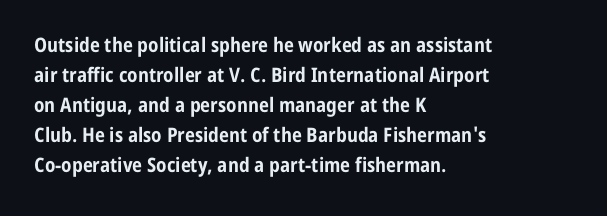
The image shows 20 px bold type, upright; set left-aligned, normal line spacing (1.5x), normal letter spacing, not underlined.
